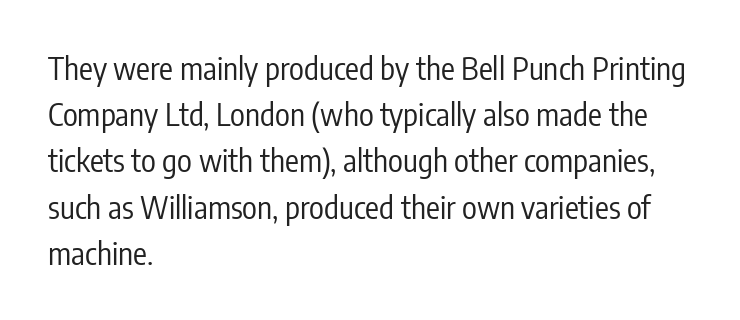
Q: Is the text bold? A: No.
Q: Is the text italic (slanted)? A: No, it is upright.
Q: Is the typeface a serif or a sans-serif typeface? A: Sans-serif.
Q: Is the text underlined? A: No.
Q: How is the paragraph aligned? A: Left-aligned.
Q: Is the spacing between letters normal or unusually wide? A: Normal.
Q: Is the spacing between lines tight, normal or loose? A: Normal.
Q: Width (condensed, normal, or wide)? A: Condensed.
Q: Stroke contrast? A: Low.
Q: x-height? A: Medium.
Q: Monospaced? A: No.
